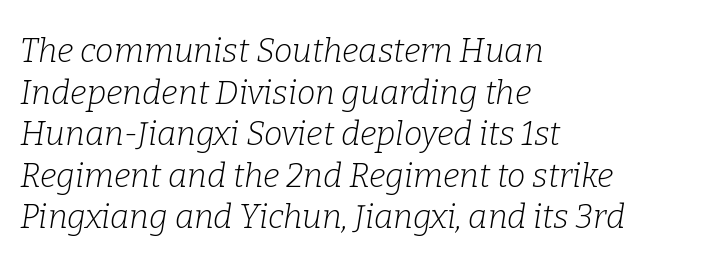
{"serif": "yes", "italic": "yes", "lean": "right", "slant_degrees": 9, "bold": "no", "weight": "light", "width": "normal", "stroke_contrast": "low", "x_height": "medium", "monospaced": "no", "underline": "no", "align": "left", "line_spacing": "normal", "line_spacing_ratio": 1.26, "letter_spacing": "normal", "letter_spacing_em": 0.0, "glyph_px": 33}
